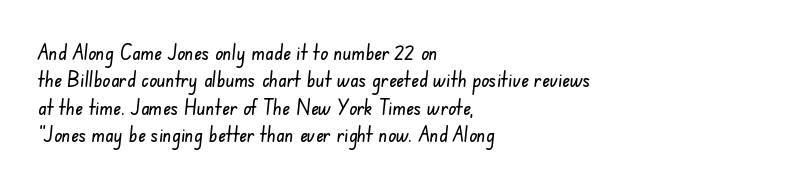
Q: Is the text underlined? A: No.
Q: How is the paragraph aligned? A: Left-aligned.
Q: Is the spacing between letters normal or unusually wide? A: Normal.
Q: Is the spacing between lines tight, normal or loose? A: Normal.
